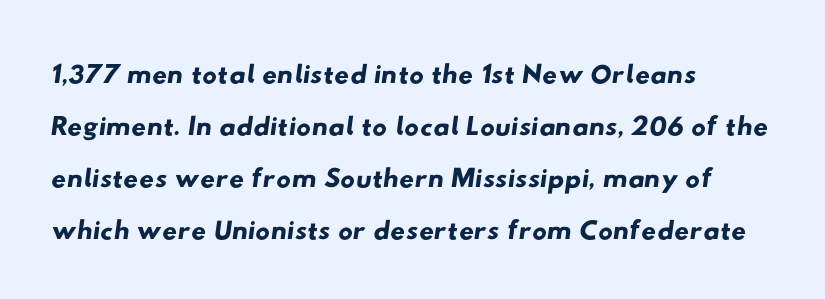
{"serif": "no", "width": "wide", "stroke_contrast": "low", "x_height": "small", "monospaced": "no", "underline": "no", "align": "left", "line_spacing": "normal", "line_spacing_ratio": 1.27, "letter_spacing": "normal", "letter_spacing_em": 0.0, "glyph_px": 41}
